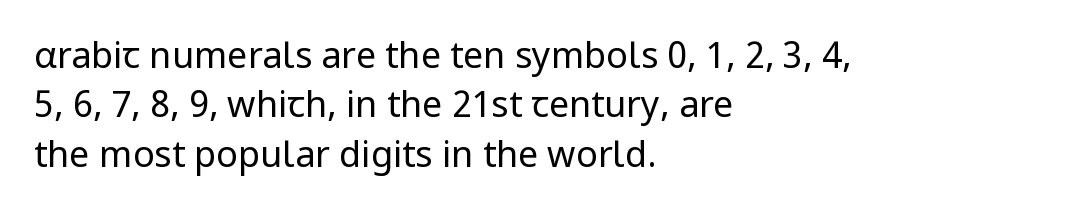
The image shows 36 px regular-weight sans-serif type, upright; set left-aligned, normal line spacing (1.37x), normal letter spacing, not underlined; low stroke contrast and a medium x-height.
